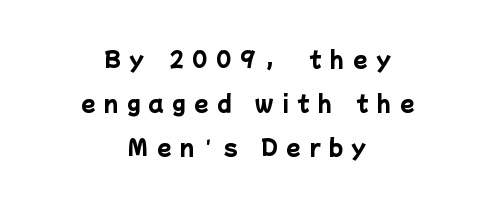
The image shows 21 px bold type; set centered, loose line spacing (2.1x), unusually wide letter spacing (+0.41 em), not underlined.
